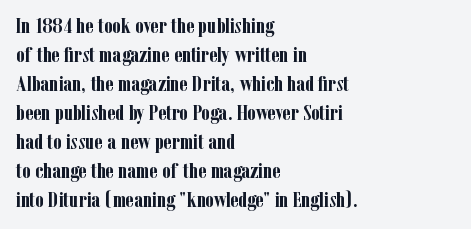
{"italic": "no", "bold": "yes", "underline": "no", "align": "left", "line_spacing": "normal", "line_spacing_ratio": 1.32, "letter_spacing": "normal", "letter_spacing_em": 0.0, "glyph_px": 22}
